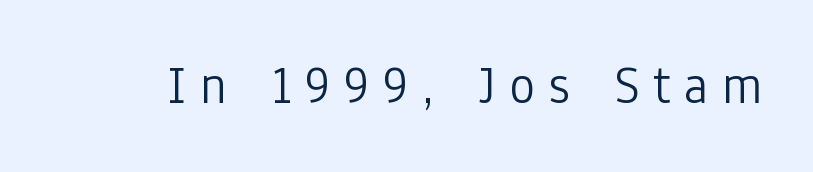
The image shows 54 px light, condensed sans-serif type, upright; set unusually wide letter spacing (+0.25 em), not underlined; low stroke contrast and a medium x-height.
